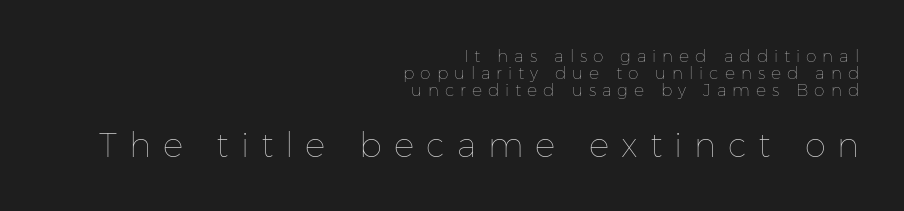
The image shows 34 px thin type, upright; set right-aligned, tight line spacing (1.01x), unusually wide letter spacing (+0.35 em), not underlined; the second (bottom) block is 2.0x larger; low stroke contrast and a medium x-height.
